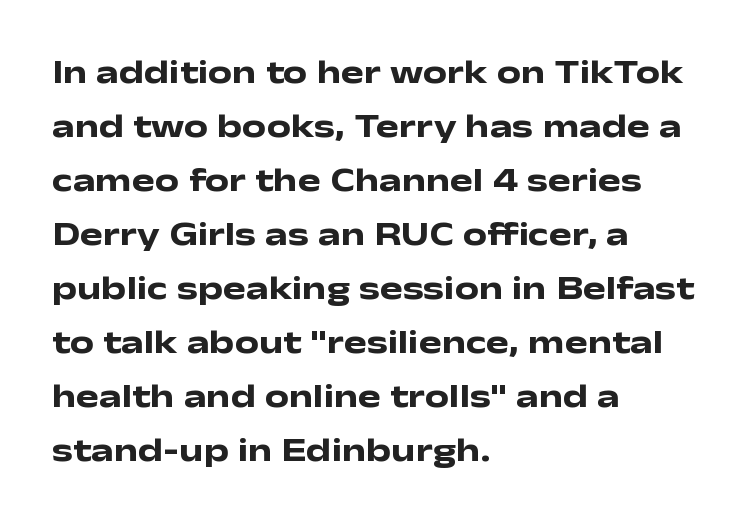
The face used here is rendered with its standard letterfit. No feet cap the strokes, marking this as sans-serif type. As a designer I'd log this as weight 700, bold. Teacher's note: observe the even left margin — that is flush-left alignment. Normally led — the rows are evenly, conventionally spaced. Varying glyph widths throughout — classic text-font behaviour.
